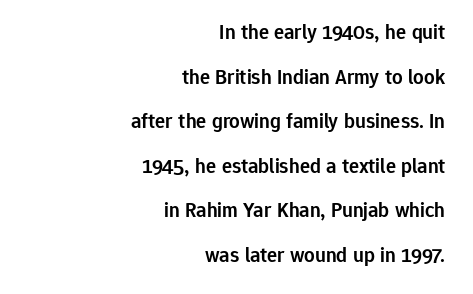
Casual observation: everything's shoved over to the right. Does the leading feel generous? Absolutely, it's lavish. The typography opts for an upright posture over an oblique one. The line texture is even and compact thanks to regular tracking. Strokes here are thickened, but only to semibold level. The foot of each line stays bare and open.
